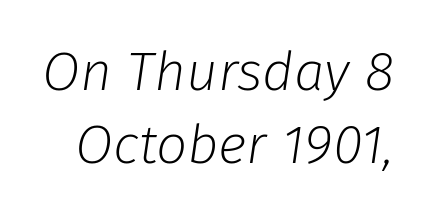
The font is comparable to plain body text, perhaps lighter. The line texture is even and compact thanks to regular tracking. Leading matches the norm, producing a regular column. Slanted lettering throughout.
